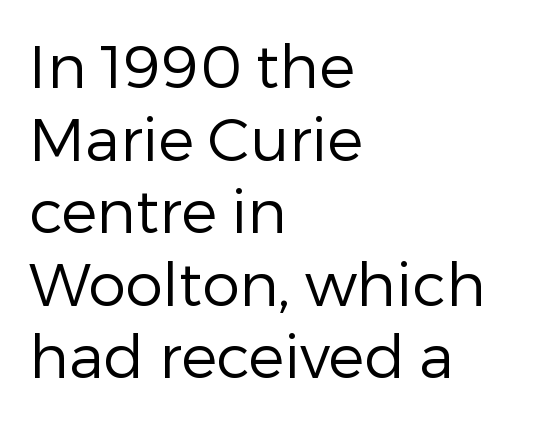
Q: Is the text bold? A: No.
Q: Is the text italic (slanted)? A: No, it is upright.
Q: Is the typeface a serif or a sans-serif typeface? A: Sans-serif.
Q: Is the text underlined? A: No.
Q: How is the paragraph aligned? A: Left-aligned.
Q: Is the spacing between letters normal or unusually wide? A: Normal.
Q: Width (condensed, normal, or wide)? A: Normal.
Q: Stroke contrast? A: Low.
Q: x-height? A: Medium.
Q: Monospaced? A: No.
